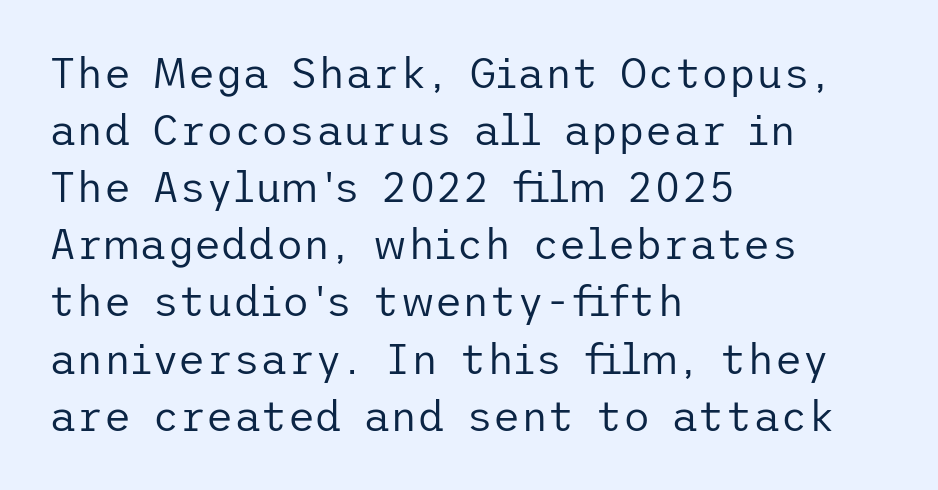
The gap between lines stays unmarked. The compositor pushed each line to the left boundary. Quick note: not italic, upright. This is not heavy type; no bold has been used. The space between consecutive lines is moderate.
